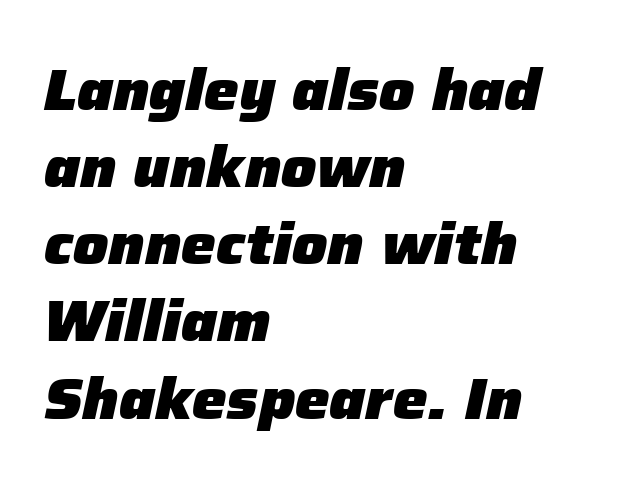
The image shows 58 px heavy type, italic (leaning right); set left-aligned, normal line spacing (1.33x), normal letter spacing, not underlined; low stroke contrast and a medium x-height.
